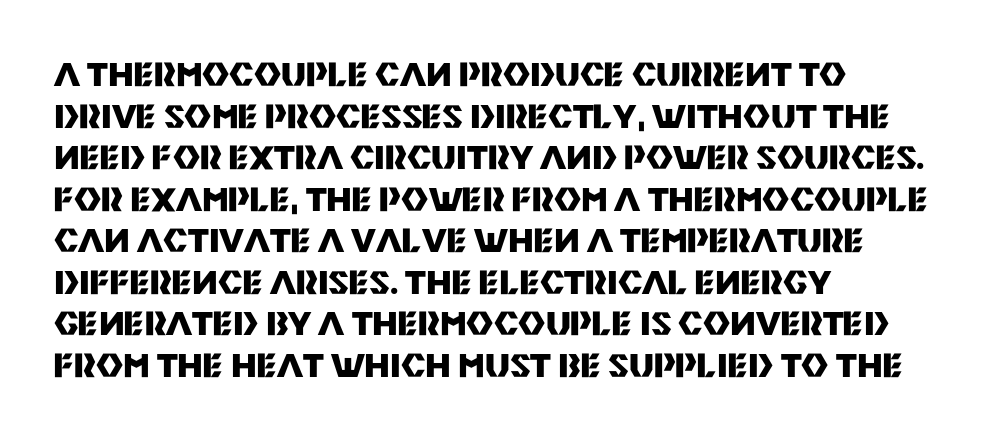
This sample keeps an unexceptional amount of space between lines. I'd call this a sans setting — the letters go barefoot. The passage shown has conventional tracking throughout. Nope, not italic — everything's standing straight.
